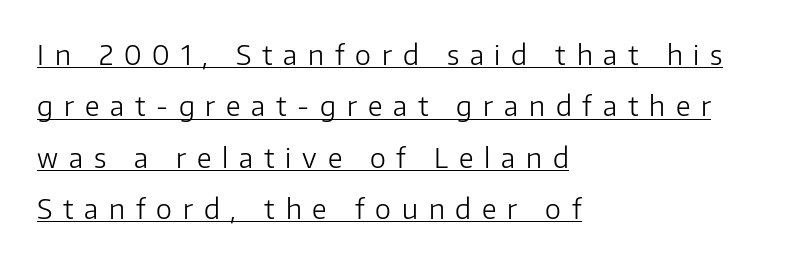
Students, note that the glyphs here are deliberately spaced far apart. Honestly, the underline is the first thing you notice here. This sample trades compactness for vertical openness between lines. Notice how the stems are strictly vertical — no italics here. The font is comparable to plain body text, perhaps lighter.
